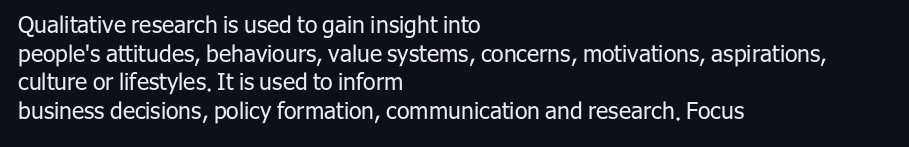
Q: Is the text bold? A: No.
Q: Is the text italic (slanted)? A: No, it is upright.
Q: Is the text underlined? A: No.
Q: How is the paragraph aligned? A: Left-aligned.
Q: Is the spacing between letters normal or unusually wide? A: Normal.
Q: Is the spacing between lines tight, normal or loose? A: Normal.
